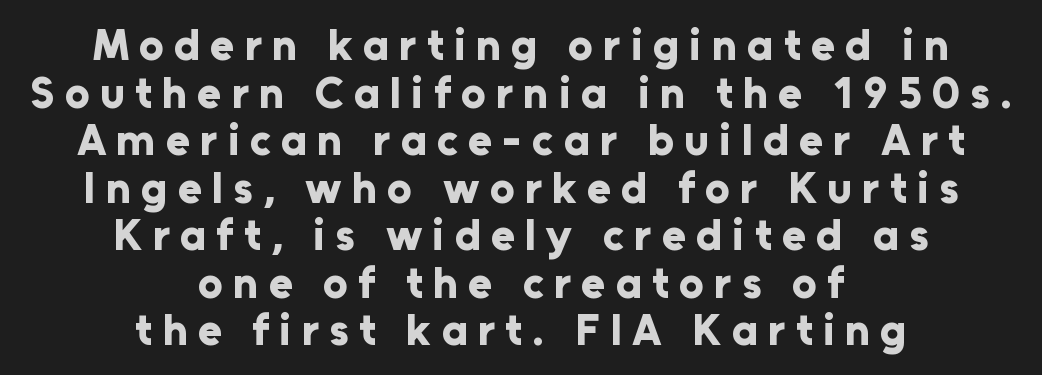
Q: Is the text bold? A: Yes.
Q: Is the text italic (slanted)? A: No, it is upright.
Q: Is the typeface a serif or a sans-serif typeface? A: Sans-serif.
Q: Is the text underlined? A: No.
Q: How is the paragraph aligned? A: Centered.
Q: Is the spacing between letters normal or unusually wide? A: Unusually wide.
Q: Is the spacing between lines tight, normal or loose? A: Tight.
Q: Width (condensed, normal, or wide)? A: Normal.
Q: Stroke contrast? A: Low.
Q: x-height? A: Medium.
Q: Monospaced? A: No.
